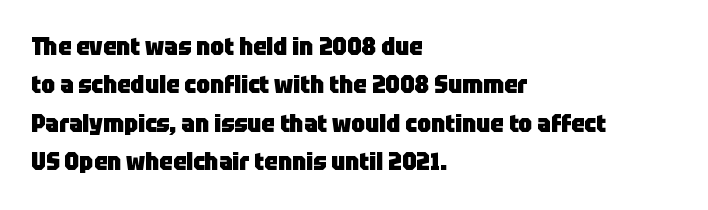
{"italic": "no", "bold": "yes", "underline": "no", "align": "left", "line_spacing": "normal", "line_spacing_ratio": 1.6, "letter_spacing": "normal", "letter_spacing_em": 0.0, "glyph_px": 24}
